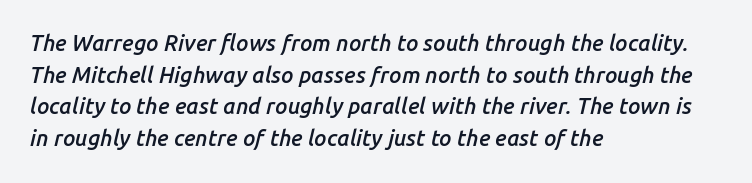
Type without underlining. The type is set solid horizontally, with unmodified tracking. Heft: intermediate — a semibold. Vertically, the passage feels balanced, rows spaced as you'd expect. Italic: yes, the glyphs are oblique. A student would call this left alignment; a typographer would say flush left, rag right.
